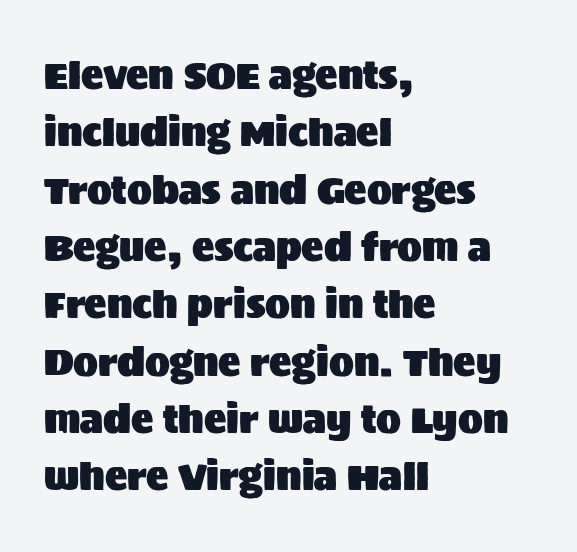
Q: Is the text italic (slanted)? A: No, it is upright.
Q: Is the typeface a serif or a sans-serif typeface? A: Sans-serif.
Q: Is the text underlined? A: No.
Q: How is the paragraph aligned? A: Left-aligned.
Q: Is the spacing between letters normal or unusually wide? A: Normal.
Q: Is the spacing between lines tight, normal or loose? A: Normal.
Q: Width (condensed, normal, or wide)? A: Normal.
Q: Stroke contrast? A: Medium.
Q: x-height? A: Large.
Q: Monospaced? A: No.
